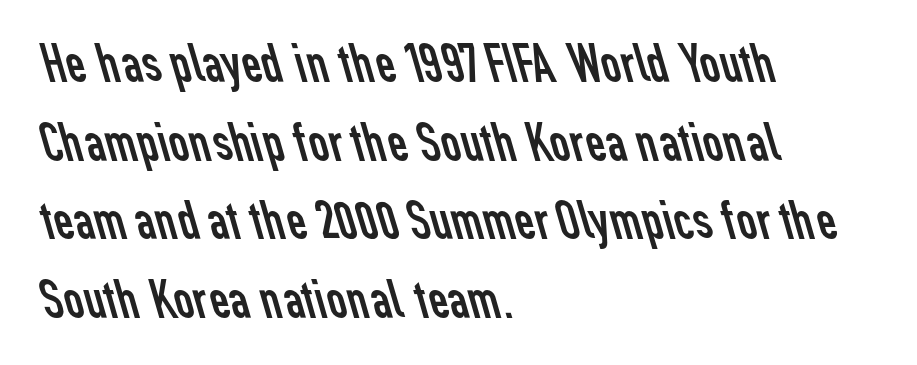
The image shows 55 px regular-weight sans-serif type; set left-aligned, normal line spacing (1.43x), normal letter spacing, not underlined; low stroke contrast and a medium x-height.
